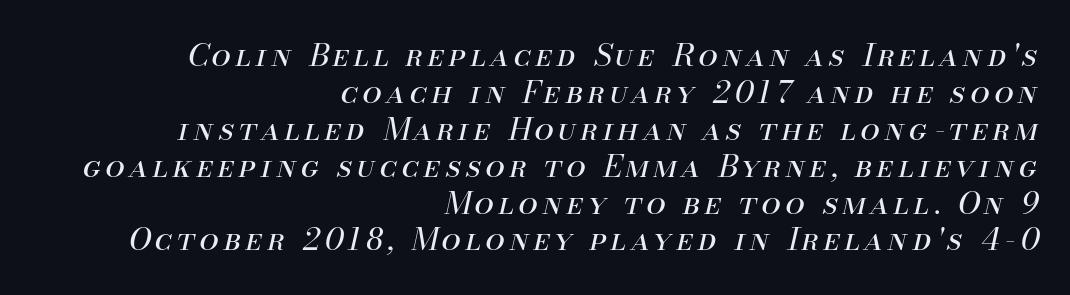
The image shows 31 px regular-weight type, italic (leaning right); set right-aligned, line spacing 1.19x, not underlined; medium stroke contrast and a small x-height.
